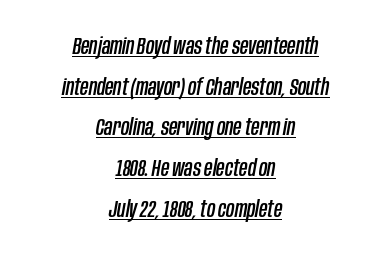
The image shows 23 px text type, italic (leaning right); set centered, line spacing 1.77x, normal letter spacing, underlined.
